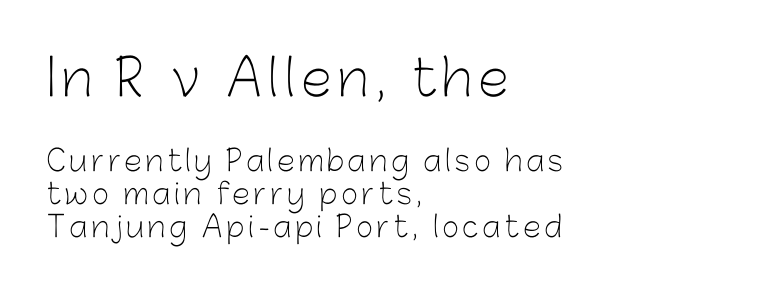
Q: Is the text bold? A: No.
Q: Is the text italic (slanted)? A: No, it is upright.
Q: Is the typeface a serif or a sans-serif typeface? A: Sans-serif.
Q: Is the text underlined? A: No.
Q: How is the paragraph aligned? A: Left-aligned.
Q: Is the spacing between lines tight, normal or loose? A: Tight.
Q: Which block of text is set in a larger size, the first (top) or the second (bottom)? A: The first (top) one.
Q: Width (condensed, normal, or wide)? A: Normal.
Q: Stroke contrast? A: Low.
Q: x-height? A: Medium.
Q: Monospaced? A: No.
